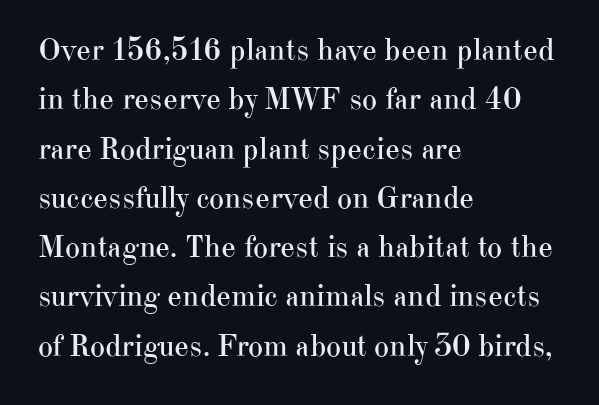
Old-style or modern, the face here clearly has serifs. Honestly, the row spacing looks completely unremarkable. Each stroke keeps to a modest, everyday thickness or less. Beneath every word, the page is bare.
